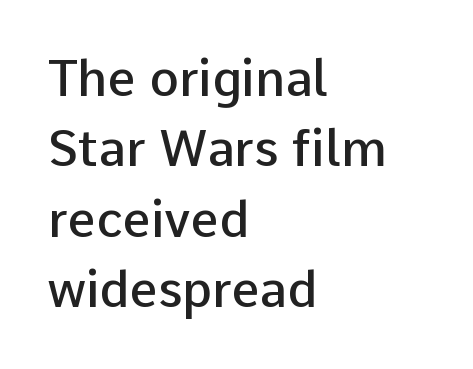
The image shows 50 px semibold sans-serif type, upright; set left-aligned, normal line spacing (1.41x), normal letter spacing, not underlined; low stroke contrast and a medium x-height.
